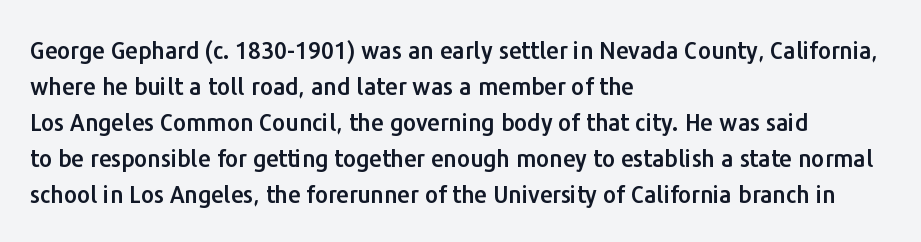
The image shows 23 px text type, upright; set left-aligned, normal line spacing (1.57x), normal letter spacing, not underlined.
